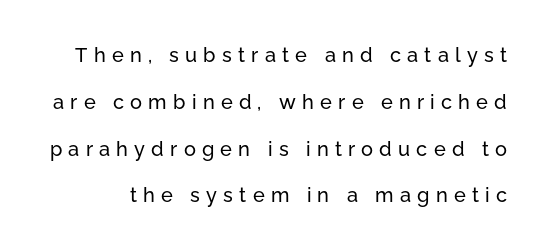
Leading: increased. Here the glyphs are tracked loosely, breaking word shapes into spaced letters. The letters stand upright; this is a roman face. Any mark beneath the type? The region is blank.
